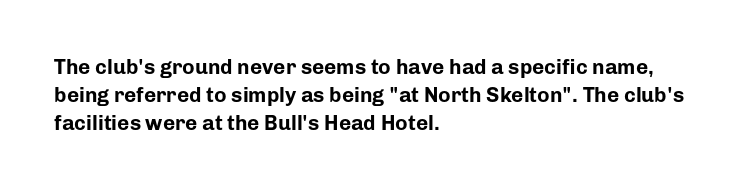
Q: Is the text bold? A: Yes.
Q: Is the text italic (slanted)? A: No, it is upright.
Q: Is the text underlined? A: No.
Q: How is the paragraph aligned? A: Left-aligned.
Q: Is the spacing between letters normal or unusually wide? A: Normal.
Q: Is the spacing between lines tight, normal or loose? A: Normal.
